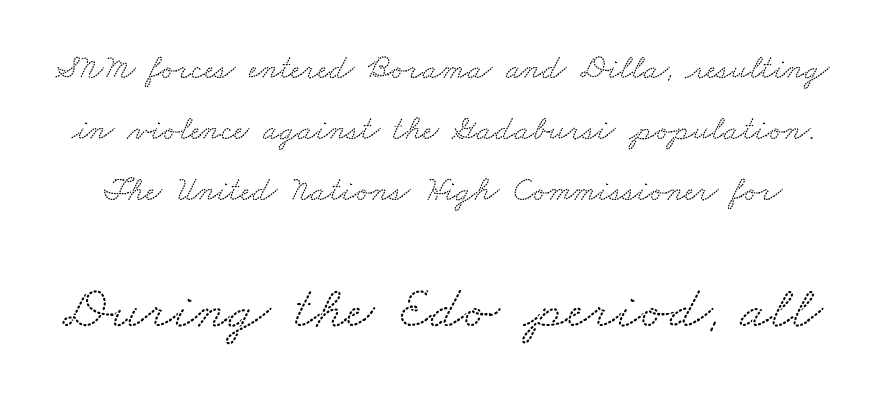
The image shows 60 px wide serif type; set line spacing 1.8x, normal letter spacing, not underlined; the second (bottom) block is 1.76x larger; low stroke contrast and a small x-height.
